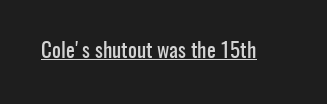
Students, note that the glyphs here touch the page at normal intervals. Does a line run under the words? Yes, clearly. Designer's note — italics off, roman on.
